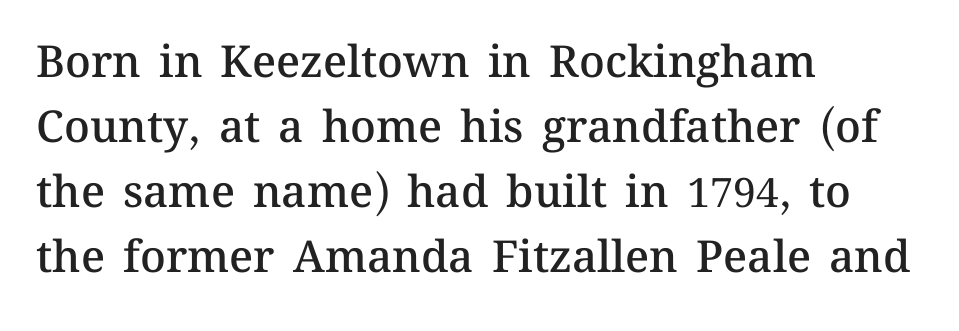
Q: Is the text bold? A: Semi-bold.
Q: Is the text italic (slanted)? A: No, it is upright.
Q: Is the text underlined? A: No.
Q: How is the paragraph aligned? A: Left-aligned.
Q: Is the spacing between letters normal or unusually wide? A: Normal.
Q: Is the spacing between lines tight, normal or loose? A: Normal.
Q: Width (condensed, normal, or wide)? A: Normal.
Q: Stroke contrast? A: Medium.
Q: x-height? A: Medium.
Q: Monospaced? A: No.
